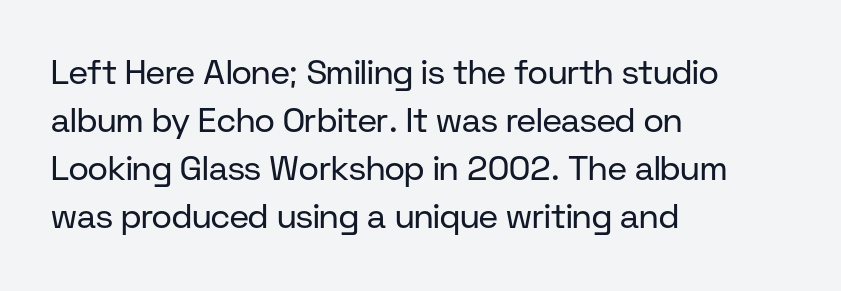
Q: Is the text bold? A: No.
Q: Is the text italic (slanted)? A: No, it is upright.
Q: Is the typeface a serif or a sans-serif typeface? A: Sans-serif.
Q: Is the text underlined? A: No.
Q: How is the paragraph aligned? A: Left-aligned.
Q: Is the spacing between letters normal or unusually wide? A: Normal.
Q: Is the spacing between lines tight, normal or loose? A: Normal.
Q: Width (condensed, normal, or wide)? A: Normal.
Q: Stroke contrast? A: Low.
Q: x-height? A: Medium.
Q: Monospaced? A: No.
